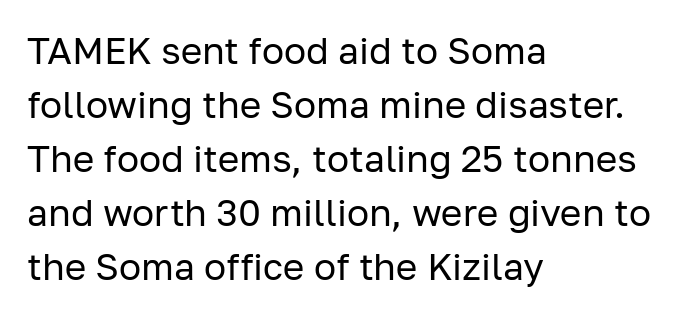
{"serif": "no", "italic": "no", "bold": "no", "weight": "regular", "width": "normal", "stroke_contrast": "low", "x_height": "medium", "monospaced": "no", "underline": "no", "align": "left", "line_spacing": "normal", "line_spacing_ratio": 1.46, "letter_spacing": "normal", "letter_spacing_em": 0.0, "glyph_px": 37}
